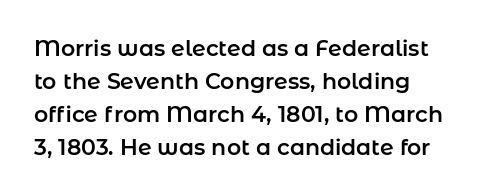
{"italic": "no", "underline": "no", "line_spacing": "normal", "line_spacing_ratio": 1.5, "letter_spacing": "normal", "letter_spacing_em": 0.0, "glyph_px": 22}
